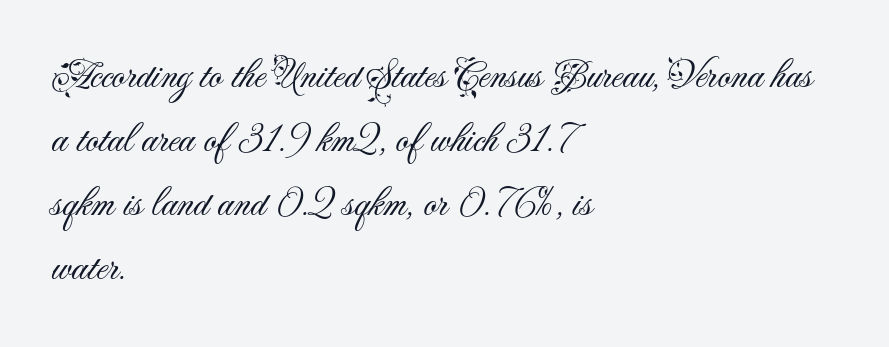
Q: Is the text bold? A: No.
Q: Is the text italic (slanted)? A: Yes.
Q: Is the typeface a serif or a sans-serif typeface? A: Sans-serif.
Q: Is the text underlined? A: No.
Q: How is the paragraph aligned? A: Left-aligned.
Q: Is the spacing between letters normal or unusually wide? A: Normal.
Q: Is the spacing between lines tight, normal or loose? A: Normal.
Q: Width (condensed, normal, or wide)? A: Normal.
Q: Stroke contrast? A: Medium.
Q: x-height? A: Small.
Q: Monospaced? A: No.
